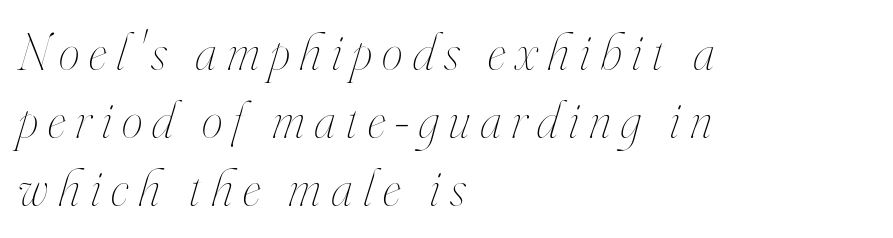
When letters slant like this, we call the style italic. Weight: not bold — regular or lighter. No word sits above an underline. Short and long lines alike share a common starting point at left. These lines are rendered in a variable-pitch font.
